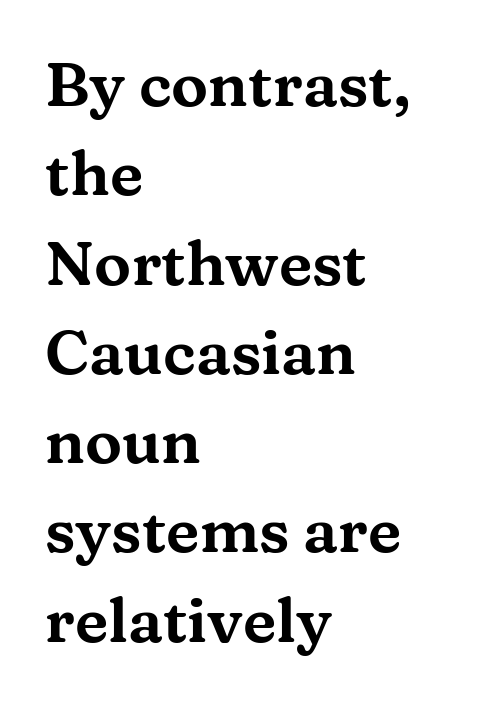
Q: Is the text italic (slanted)? A: No, it is upright.
Q: Is the typeface a serif or a sans-serif typeface? A: Serif.
Q: Is the text underlined? A: No.
Q: How is the paragraph aligned? A: Left-aligned.
Q: Is the spacing between letters normal or unusually wide? A: Normal.
Q: Is the spacing between lines tight, normal or loose? A: Normal.
Q: Width (condensed, normal, or wide)? A: Wide.
Q: Stroke contrast? A: Medium.
Q: x-height? A: Medium.
Q: Monospaced? A: No.
